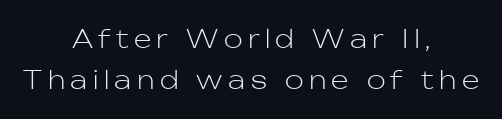
Q: Is the text bold? A: No.
Q: Is the text italic (slanted)? A: No, it is upright.
Q: Is the text underlined? A: No.
Q: How is the paragraph aligned? A: Centered.
Q: Is the spacing between letters normal or unusually wide? A: Unusually wide.
Q: Is the spacing between lines tight, normal or loose? A: Normal.
